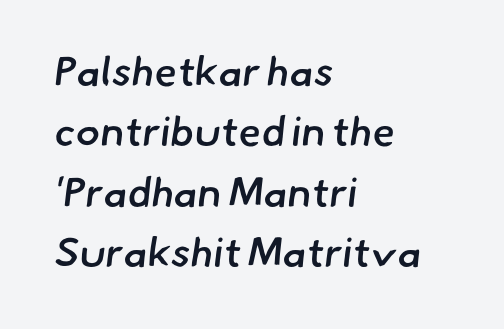
Q: Is the text bold? A: Semi-bold.
Q: Is the typeface a serif or a sans-serif typeface? A: Sans-serif.
Q: Is the text underlined? A: No.
Q: How is the paragraph aligned? A: Left-aligned.
Q: Is the spacing between letters normal or unusually wide? A: Normal.
Q: Is the spacing between lines tight, normal or loose? A: Normal.
Q: Width (condensed, normal, or wide)? A: Normal.
Q: Stroke contrast? A: Low.
Q: x-height? A: Small.
Q: Monospaced? A: No.
